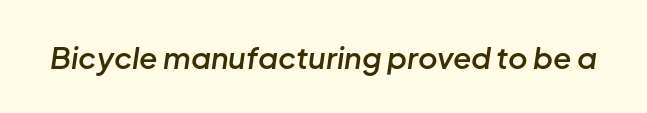
{"italic": "yes", "lean": "right", "slant_degrees": 8, "bold": "semi", "weight": "semibold", "width": "normal", "stroke_contrast": "low", "x_height": "medium", "monospaced": "no", "underline": "no", "letter_spacing": "normal", "letter_spacing_em": 0.0, "glyph_px": 30}
